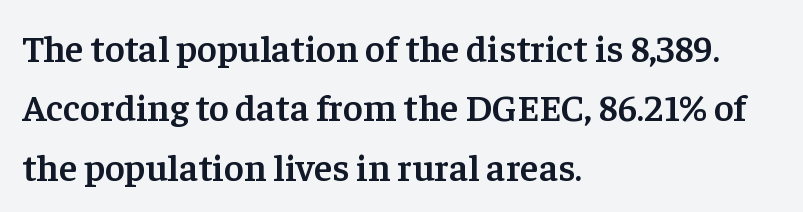
{"serif": "yes", "italic": "no", "bold": "semi", "weight": "semibold", "width": "normal", "stroke_contrast": "low", "x_height": "medium", "monospaced": "no", "underline": "no", "align": "left", "line_spacing": "normal", "line_spacing_ratio": 1.56, "letter_spacing": "normal", "letter_spacing_em": 0.0, "glyph_px": 38}
